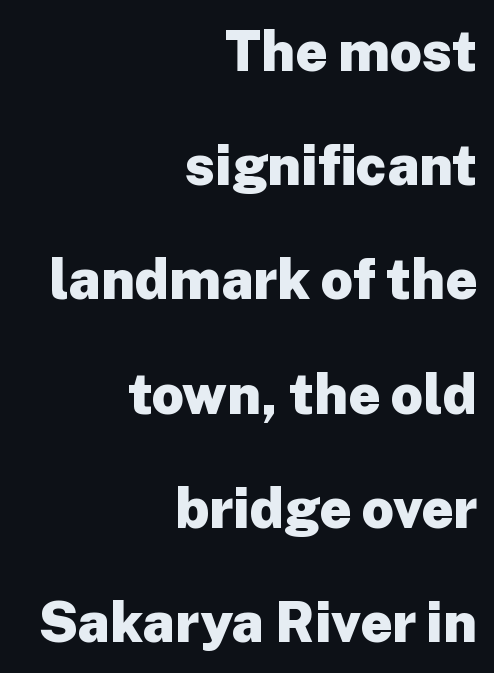
In terms of letterform style, serifs are entirely absent. Caption: multi-line text, flush right, ragged left. Stroke thickness is high; the sample reads as a true bold. The space directly below the letters is spotless. The letterforms sit shoulder to shoulder at normal distance. The typography opts for an upright posture over an oblique one.
